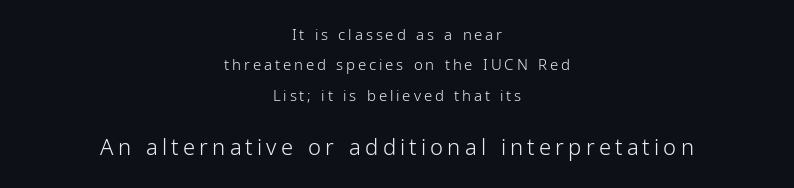
{"italic": "no", "bold": "no", "underline": "no", "align": "center", "line_spacing": "loose", "line_spacing_ratio": 2.03, "larger_block": "second", "size_ratio": 1.47, "glyph_px": 22}
